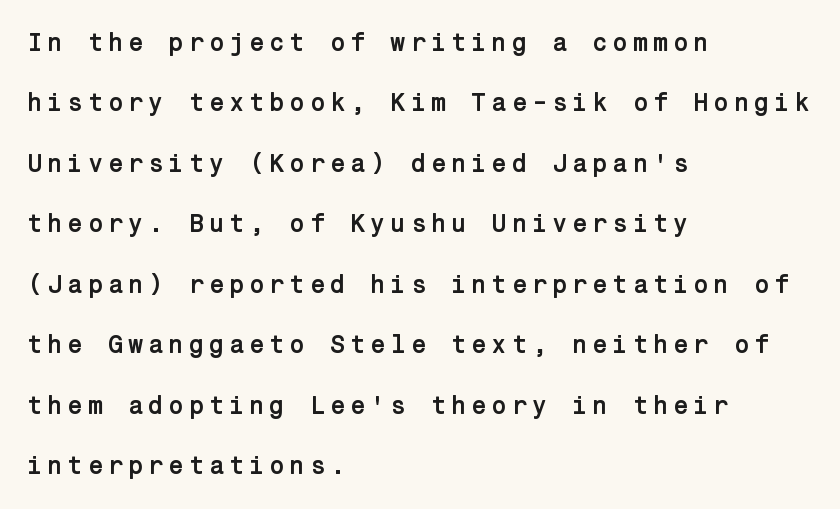
Q: Is the text bold? A: Yes.
Q: Is the text italic (slanted)? A: No, it is upright.
Q: Is the text underlined? A: No.
Q: How is the paragraph aligned? A: Left-aligned.
Q: Is the spacing between lines tight, normal or loose? A: Loose.
